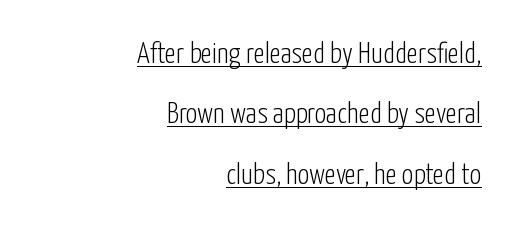
You can tell it's not italic because the verticals are truly vertical. The letters advance in unequal steps, a hallmark of proportional type. Caption: multi-line text, flush right, ragged left. Vertically, the passage feels expansive, rows floating well apart. The font family rendered here belongs to the sans-serif group.
